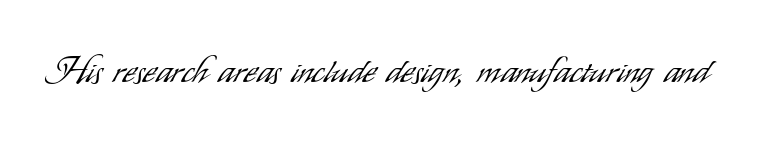
Q: Is the text bold? A: No.
Q: Is the text italic (slanted)? A: Yes.
Q: Is the typeface a serif or a sans-serif typeface? A: Sans-serif.
Q: Is the text underlined? A: No.
Q: Is the spacing between letters normal or unusually wide? A: Normal.
Q: Width (condensed, normal, or wide)? A: Condensed.
Q: Stroke contrast? A: Low.
Q: x-height? A: Small.
Q: Monospaced? A: No.
